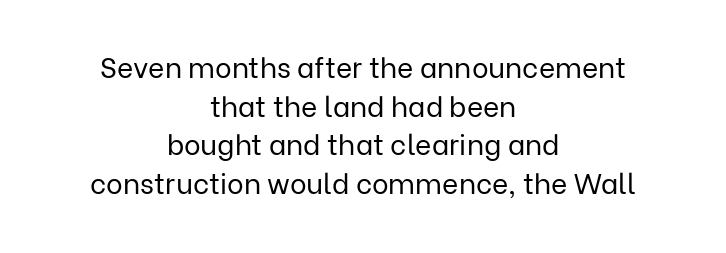
The image shows 28 px regular-weight sans-serif type, upright; set centered, normal line spacing (1.38x), normal letter spacing, not underlined; low stroke contrast and a medium x-height.
